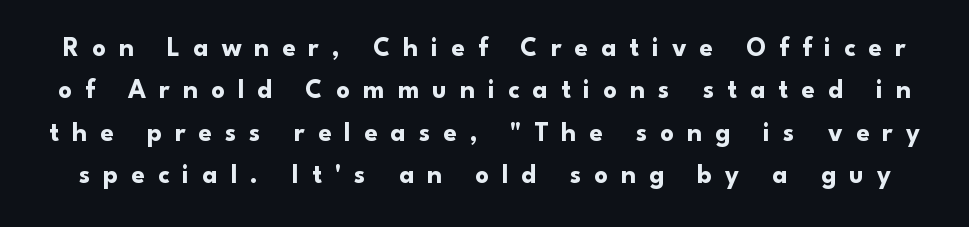
{"italic": "no", "bold": "yes", "underline": "no", "line_spacing": "normal", "line_spacing_ratio": 1.57, "letter_spacing": "wide", "letter_spacing_em": 0.48, "glyph_px": 27}
